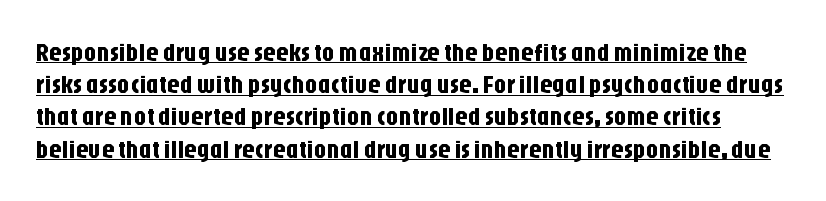
{"italic": "no", "underline": "yes", "line_spacing": "normal", "line_spacing_ratio": 1.29, "letter_spacing": "normal", "letter_spacing_em": 0.0, "glyph_px": 25}
